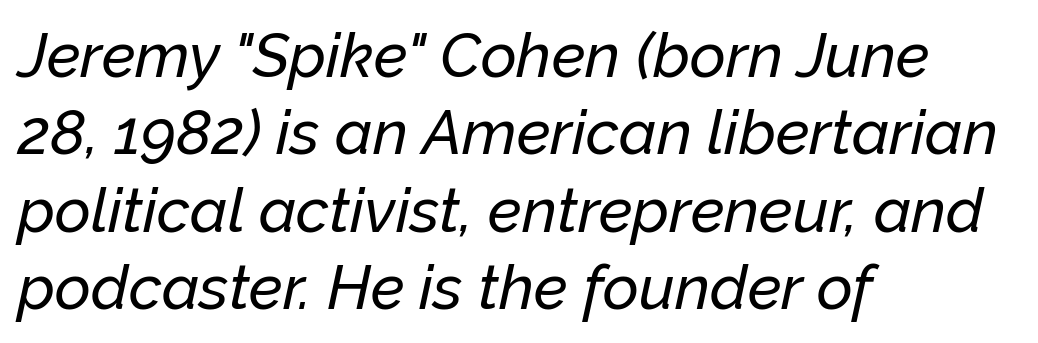
Q: Is the text italic (slanted)? A: Yes, it leans right by about 12 degrees.
Q: Is the text underlined? A: No.
Q: How is the paragraph aligned? A: Left-aligned.
Q: Is the spacing between letters normal or unusually wide? A: Normal.
Q: Is the spacing between lines tight, normal or loose? A: Normal.
Q: Width (condensed, normal, or wide)? A: Normal.
Q: Stroke contrast? A: Low.
Q: x-height? A: Medium.
Q: Monospaced? A: No.
